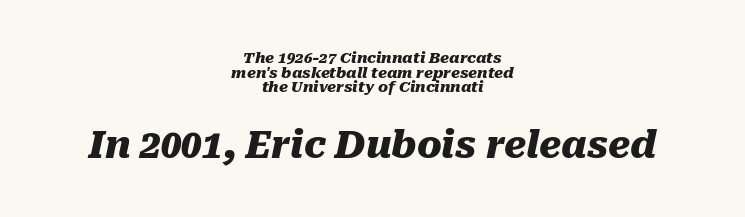
The rendering uses a bold face; every stroke is thick and dark. Caption: upper text group reduced, lower text group enlarged. Notice how the passage keeps no hard edge, just a central spine. In terms of posture, this sample is oblique. This rendering features lettering with no underline.
